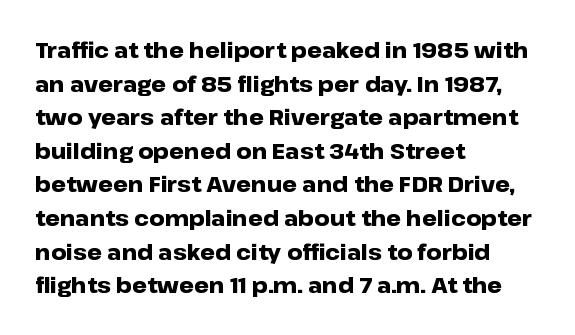
{"italic": "no", "bold": "yes", "underline": "no", "align": "left", "line_spacing": "normal", "line_spacing_ratio": 1.6, "letter_spacing": "normal", "letter_spacing_em": 0.0, "glyph_px": 21}
